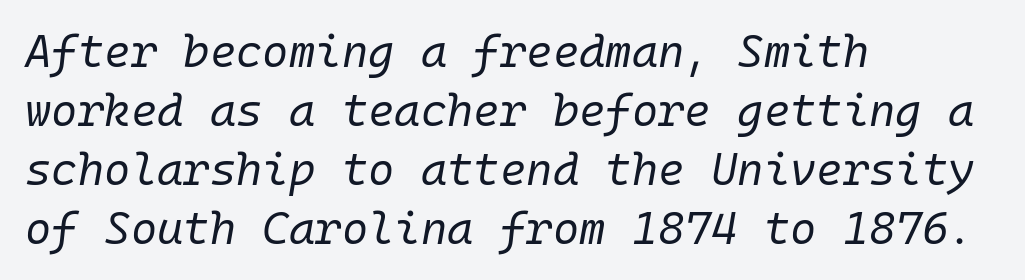
{"italic": "yes", "lean": "right", "slant_degrees": 10, "bold": "no", "weight": "regular", "width": "normal", "stroke_contrast": "low", "x_height": "medium", "monospaced": "yes", "underline": "no", "align": "left", "line_spacing": "normal", "line_spacing_ratio": 1.31, "letter_spacing": "normal", "letter_spacing_em": 0.0, "glyph_px": 45}
